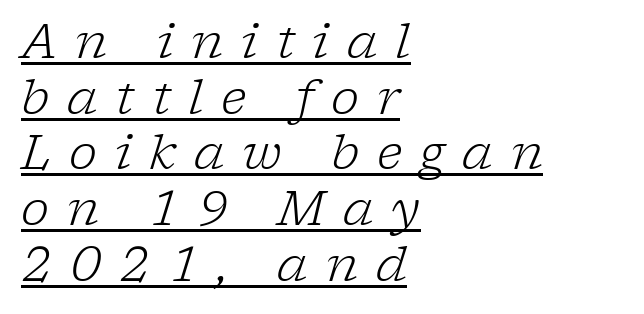
{"serif": "yes", "italic": "yes", "lean": "right", "slant_degrees": 17, "bold": "no", "weight": "light", "width": "normal", "stroke_contrast": "low", "x_height": "medium", "monospaced": "no", "underline": "yes", "align": "left", "line_spacing_ratio": 1.16, "letter_spacing": "wide", "letter_spacing_em": 0.37, "glyph_px": 48}
